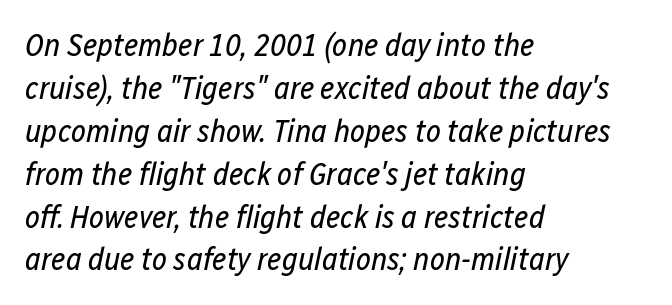
Q: Is the text bold? A: No.
Q: Is the text italic (slanted)? A: Yes, it leans right by about 12 degrees.
Q: Is the text underlined? A: No.
Q: How is the paragraph aligned? A: Left-aligned.
Q: Is the spacing between letters normal or unusually wide? A: Normal.
Q: Is the spacing between lines tight, normal or loose? A: Normal.
Q: Width (condensed, normal, or wide)? A: Condensed.
Q: Stroke contrast? A: Low.
Q: x-height? A: Medium.
Q: Monospaced? A: No.
